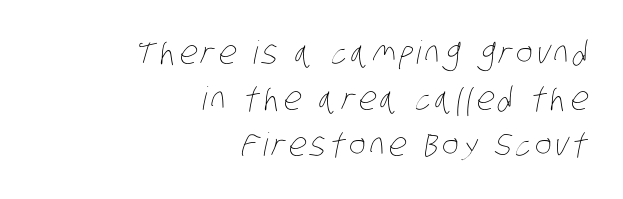
The image shows 32 px thin, condensed type; set right-aligned, normal line spacing (1.43x), not underlined; low stroke contrast and a large x-height.
